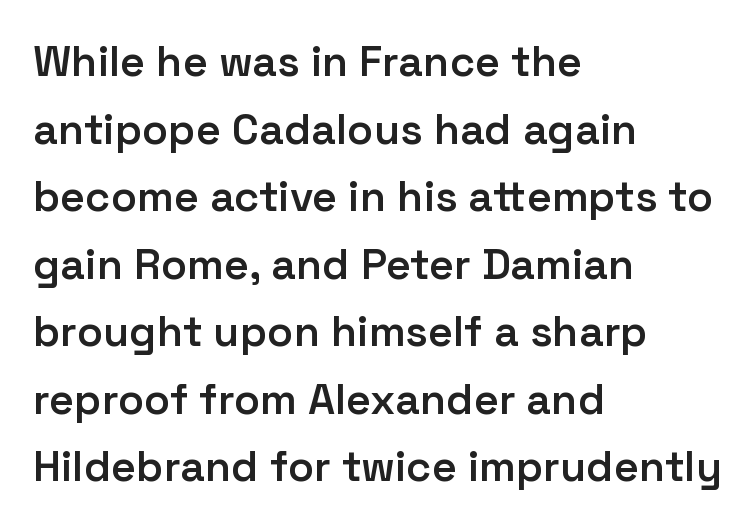
Q: Is the text bold? A: Semi-bold.
Q: Is the text italic (slanted)? A: No, it is upright.
Q: Is the typeface a serif or a sans-serif typeface? A: Sans-serif.
Q: Is the text underlined? A: No.
Q: How is the paragraph aligned? A: Left-aligned.
Q: Is the spacing between letters normal or unusually wide? A: Normal.
Q: Is the spacing between lines tight, normal or loose? A: Normal.
Q: Width (condensed, normal, or wide)? A: Normal.
Q: Stroke contrast? A: Low.
Q: x-height? A: Medium.
Q: Monospaced? A: No.
